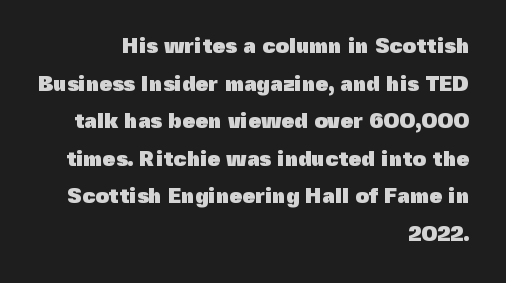
The image shows 21 px bold type, upright; set right-aligned, line spacing 1.79x, normal letter spacing, not underlined.
